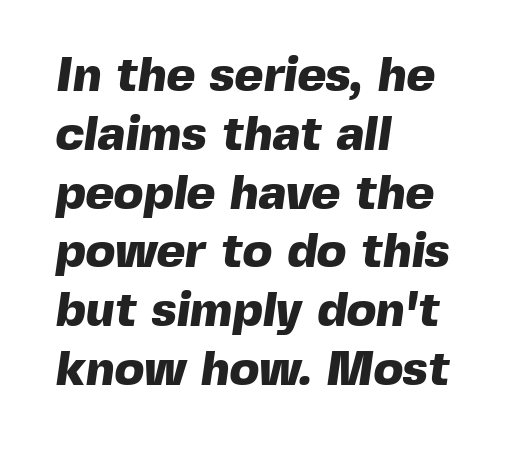
Q: Is the text bold? A: Yes.
Q: Is the typeface a serif or a sans-serif typeface? A: Sans-serif.
Q: Is the text underlined? A: No.
Q: How is the paragraph aligned? A: Left-aligned.
Q: Is the spacing between letters normal or unusually wide? A: Normal.
Q: Width (condensed, normal, or wide)? A: Normal.
Q: x-height? A: Medium.
Q: Monospaced? A: No.
